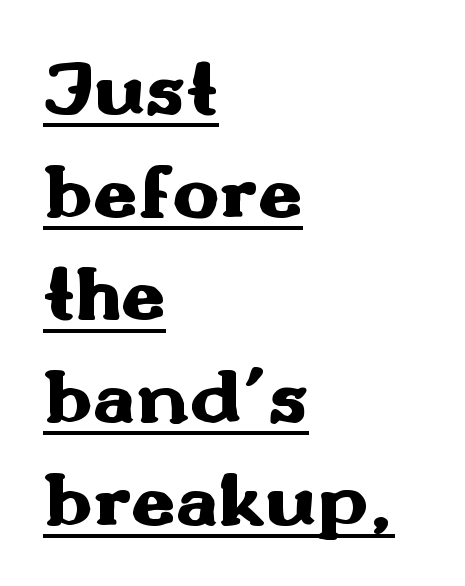
Q: Is the text bold? A: Yes.
Q: Is the text italic (slanted)? A: No, it is upright.
Q: Is the typeface a serif or a sans-serif typeface? A: Sans-serif.
Q: Is the text underlined? A: Yes.
Q: How is the paragraph aligned? A: Left-aligned.
Q: Is the spacing between letters normal or unusually wide? A: Normal.
Q: Is the spacing between lines tight, normal or loose? A: Normal.
Q: Width (condensed, normal, or wide)? A: Wide.
Q: Stroke contrast? A: Medium.
Q: x-height? A: Small.
Q: Monospaced? A: No.
